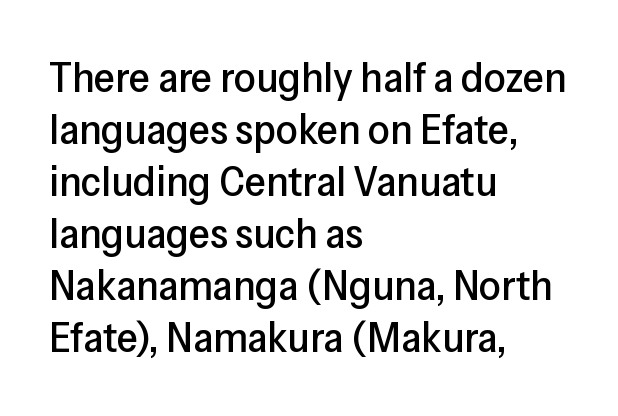
Does the lettering tilt? It doesn't — this is upright. Which margin do the lines hug? The left one — the right edge is uneven. The gaps between neighbouring characters are ordinary and unremarkable. Rule under the text: the space is simply empty.
